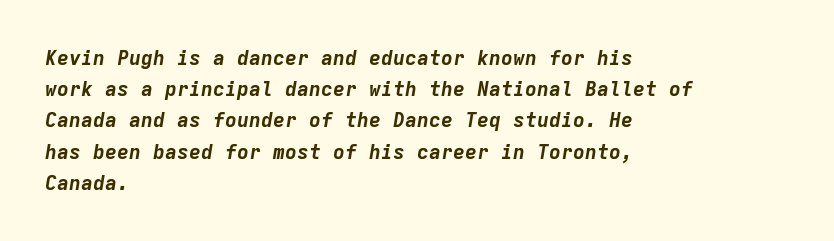
The image shows 20 px bold type, italic (leaning right); set left-aligned, normal line spacing (1.56x), normal letter spacing, not underlined.
